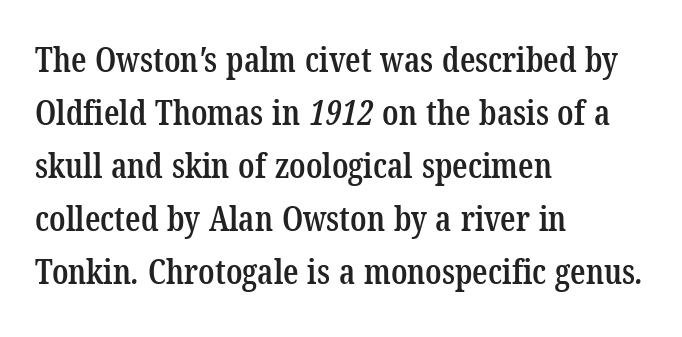
The area under the type is left untouched. Visually the block forms a straight wall on the left and a jagged coastline on the right. Each letter keeps its own natural width here, so spacing adapts to shape. Typographic density is moderately raised because the face is semibold. In terms of letterform style, serifs are clearly present. Each word holds together tightly as a unit, with standard inter-letter gaps.
